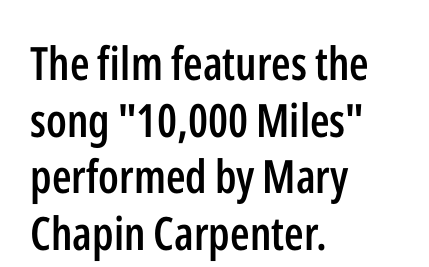
{"serif": "no", "italic": "no", "bold": "semi", "weight": "semibold", "width": "condensed", "stroke_contrast": "low", "x_height": "medium", "monospaced": "no", "underline": "no", "align": "left", "line_spacing_ratio": 1.23, "letter_spacing": "normal", "letter_spacing_em": 0.0, "glyph_px": 46}
